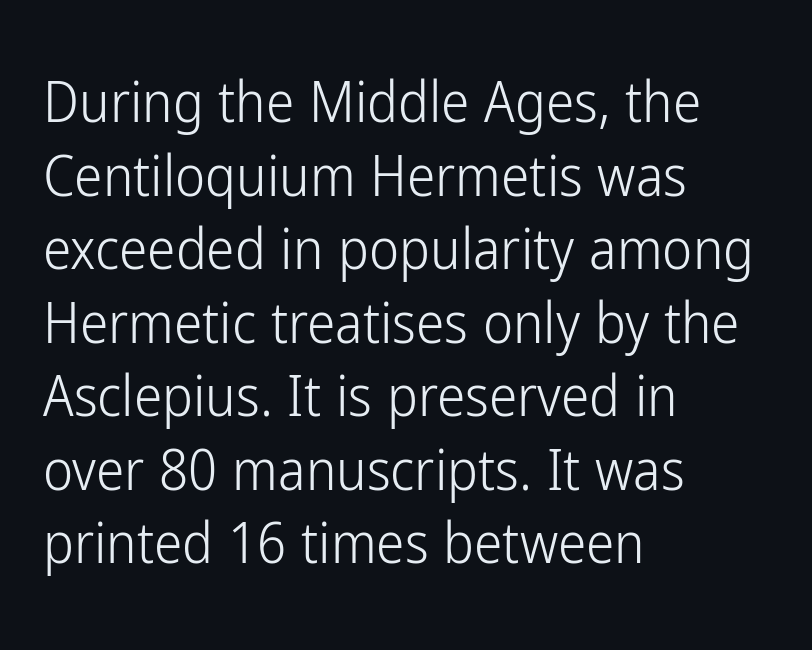
Posture: vertical. The text was rendered using a sans face with plain stroke endings. Spacing verdict: proportional, widths tailored to each character. Each word holds together tightly as a unit, with standard inter-letter gaps. Where is the straight margin? On the left. This block has exactly the height ordinary leading produces.
